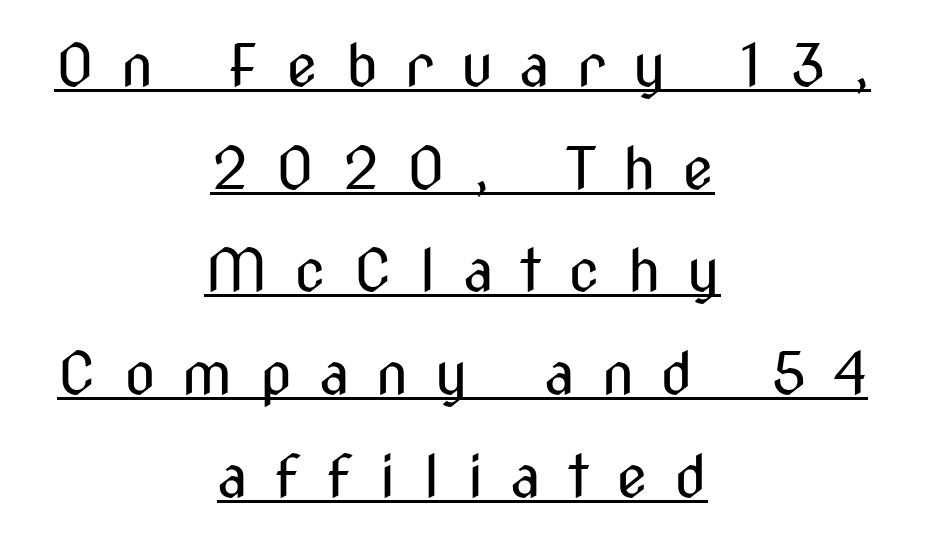
This sample carries an underscore along the baseline area. Loose tracking; the words dissolve into strings of separated letters. Visually the block forms a symmetrical silhouette, jagged on both flanks. Character widths vary here, with narrow letters taking less room than wide ones.
